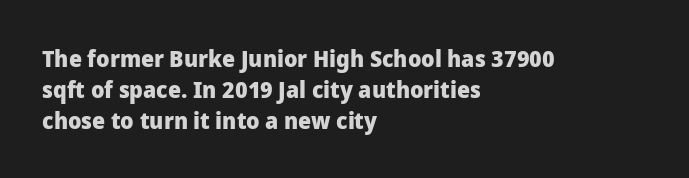
It's the straight-up-and-down kind of type. Descender tails drop into unmarked territory. Weight check: bold — yes, fully. Line beginnings align vertically; line endings do not.
